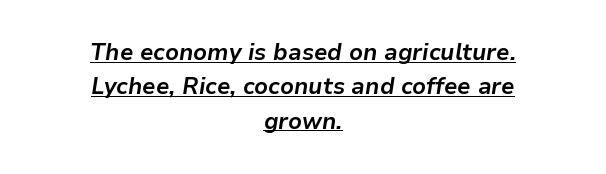
Visually the block forms a symmetrical silhouette, jagged on both flanks. These lines sit exactly where default settings would place them. The sample's only ornament is a line tracing under the words. Every letter is thick-stroked: bold, no question. The letters are slanted; this is an italic face. Words appear dense and cohesive because spacing is normal.
